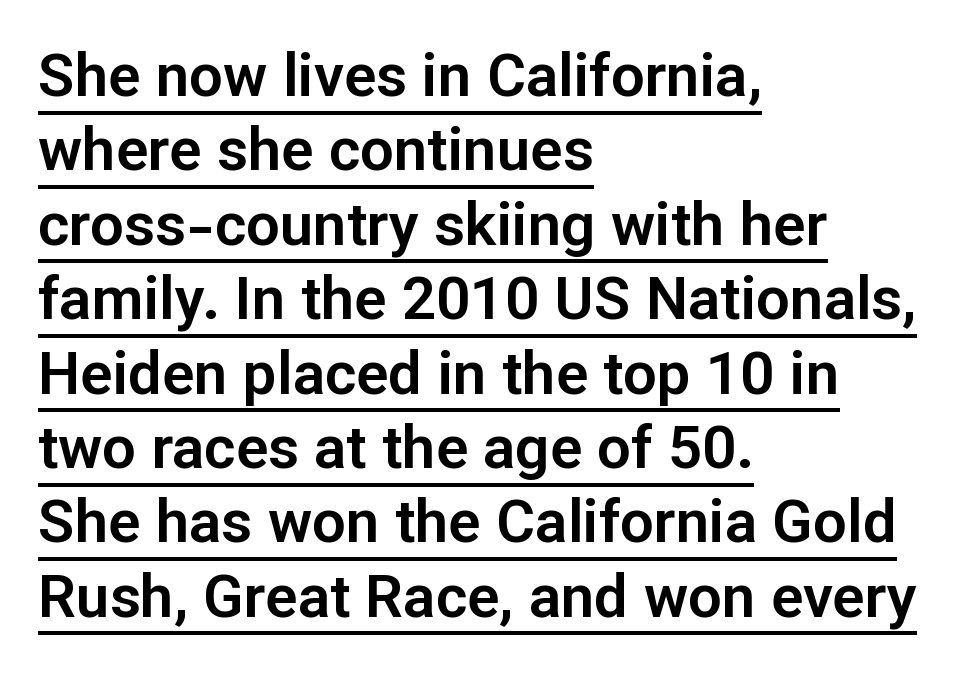
Line beginnings align vertically; line endings do not. Observe the ordinary spacing: letters are neighbours, not strangers. Character widths vary here, with narrow letters taking less room than wide ones. Typographically, this falls in the sans-serif category.
